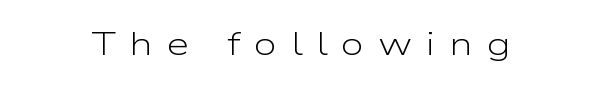
Q: Is the text bold? A: No.
Q: Is the text italic (slanted)? A: No, it is upright.
Q: Is the typeface a serif or a sans-serif typeface? A: Sans-serif.
Q: Is the text underlined? A: No.
Q: How is the paragraph aligned? A: Centered.
Q: Is the spacing between letters normal or unusually wide? A: Unusually wide.
Q: Width (condensed, normal, or wide)? A: Wide.
Q: Stroke contrast? A: Low.
Q: x-height? A: Medium.
Q: Monospaced? A: No.
